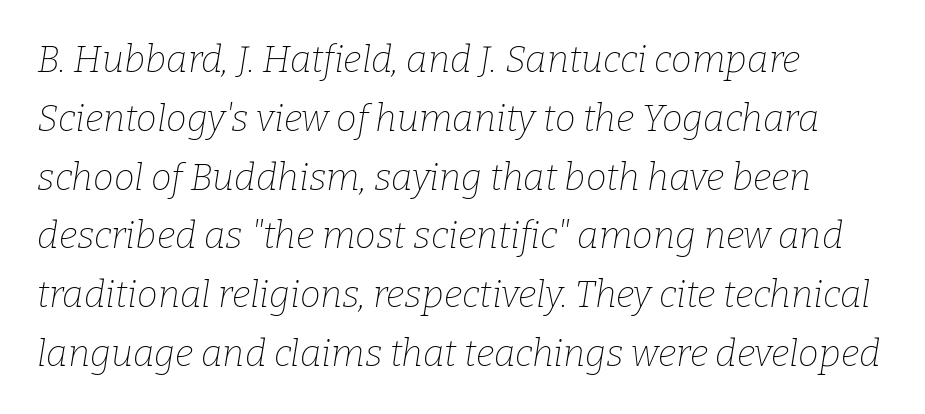
Q: Is the text bold? A: No.
Q: Is the text italic (slanted)? A: Yes, it leans right by about 9 degrees.
Q: Is the typeface a serif or a sans-serif typeface? A: Serif.
Q: Is the text underlined? A: No.
Q: How is the paragraph aligned? A: Left-aligned.
Q: Is the spacing between letters normal or unusually wide? A: Normal.
Q: Is the spacing between lines tight, normal or loose? A: Normal.
Q: Width (condensed, normal, or wide)? A: Normal.
Q: Stroke contrast? A: Low.
Q: x-height? A: Medium.
Q: Monospaced? A: No.
